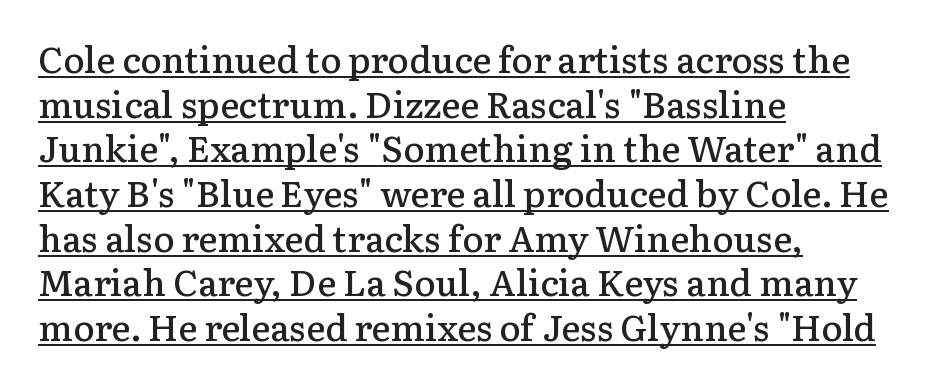
Does the weight exceed regular? Yes, but only to semibold. Inter-character spacing is left at the font's built-in metrics. Every row of glyphs begins at an identical x-position on the left. The rendered words wear a rule along their underside.
